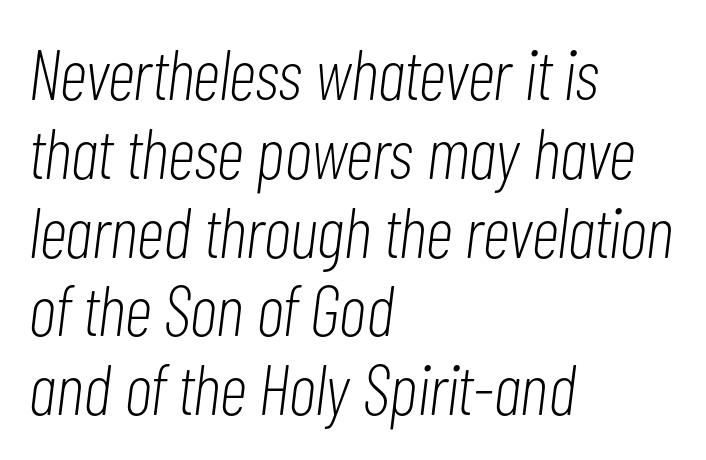
Q: Is the text bold? A: No.
Q: Is the text italic (slanted)? A: Yes, it leans right by about 7 degrees.
Q: Is the text underlined? A: No.
Q: How is the paragraph aligned? A: Left-aligned.
Q: Is the spacing between letters normal or unusually wide? A: Normal.
Q: Is the spacing between lines tight, normal or loose? A: Tight.
Q: Width (condensed, normal, or wide)? A: Condensed.
Q: Stroke contrast? A: Low.
Q: x-height? A: Medium.
Q: Monospaced? A: No.
